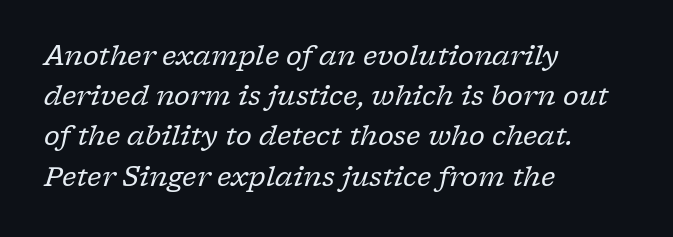
Q: Is the text bold? A: No.
Q: Is the text italic (slanted)? A: Yes, it leans right by about 17 degrees.
Q: Is the text underlined? A: No.
Q: How is the paragraph aligned? A: Left-aligned.
Q: Is the spacing between letters normal or unusually wide? A: Normal.
Q: Is the spacing between lines tight, normal or loose? A: Normal.
